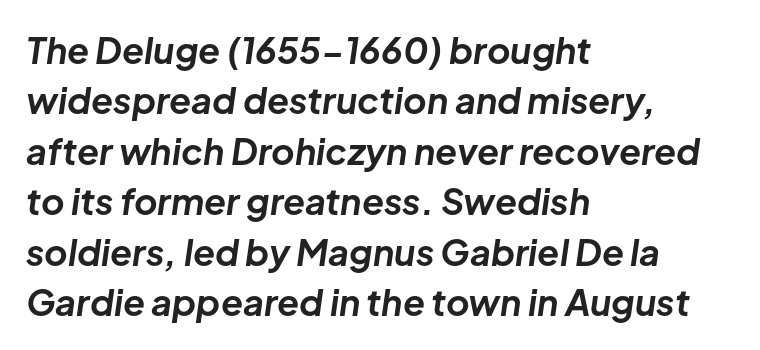
The image shows 36 px bold type, italic (leaning right); set left-aligned, normal line spacing (1.4x), normal letter spacing, not underlined; low stroke contrast and a medium x-height.
